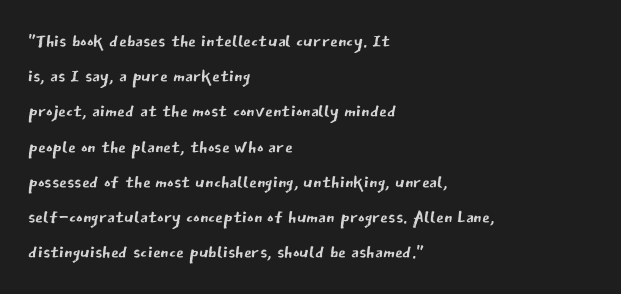
Q: Is the text bold? A: No.
Q: Is the text italic (slanted)? A: No, it is upright.
Q: Is the text underlined? A: No.
Q: How is the paragraph aligned? A: Left-aligned.
Q: Is the spacing between letters normal or unusually wide? A: Normal.
Q: Is the spacing between lines tight, normal or loose? A: Normal.
